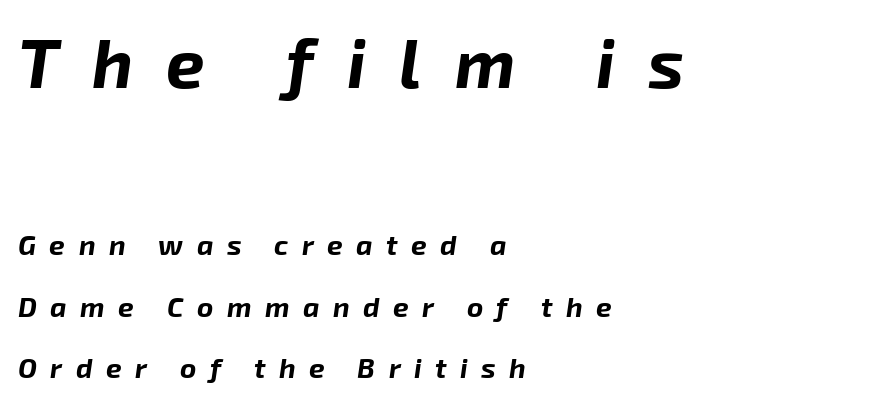
{"italic": "yes", "lean": "right", "slant_degrees": 8, "bold": "yes", "weight": "bold", "width": "normal", "stroke_contrast": "low", "x_height": "medium", "monospaced": "no", "underline": "no", "align": "left", "line_spacing": "loose", "line_spacing_ratio": 2.21, "letter_spacing": "wide", "letter_spacing_em": 0.48, "larger_block": "first", "size_ratio": 2.46, "glyph_px": 69}
